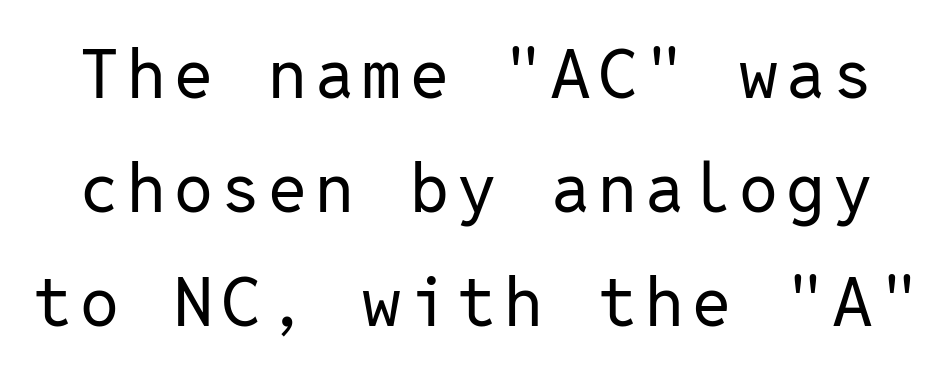
{"serif": "no", "italic": "no", "bold": "no", "weight": "regular", "width": "normal", "stroke_contrast": "low", "x_height": "medium", "monospaced": "yes", "underline": "no", "line_spacing": "normal", "line_spacing_ratio": 1.65, "glyph_px": 69}
